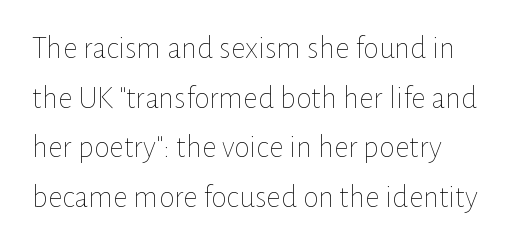
The image shows 32 px thin type, upright; set normal line spacing (1.55x), normal letter spacing, not underlined; low stroke contrast and a medium x-height.
